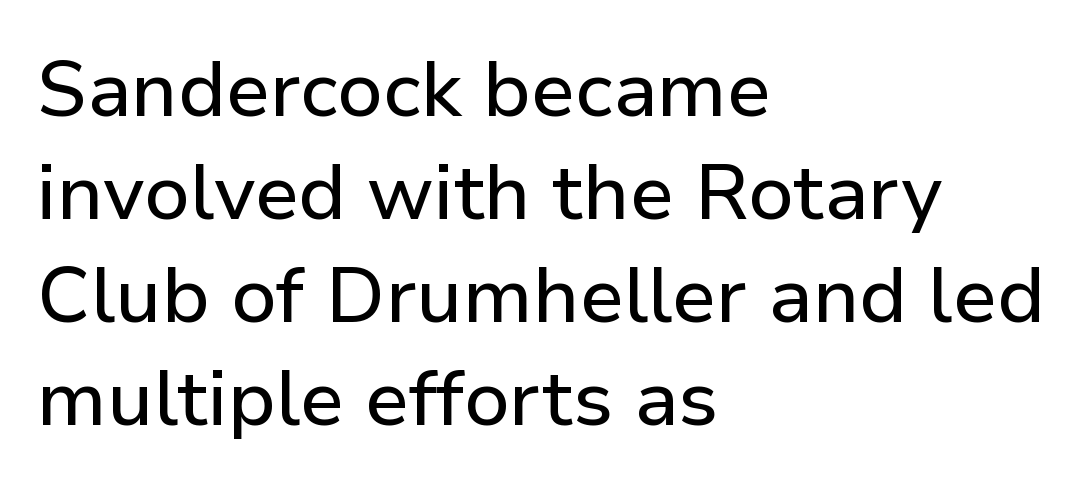
{"serif": "no", "italic": "no", "width": "normal", "stroke_contrast": "low", "x_height": "medium", "monospaced": "no", "underline": "no", "align": "left", "line_spacing": "normal", "line_spacing_ratio": 1.32, "letter_spacing": "normal", "letter_spacing_em": 0.0, "glyph_px": 78}
